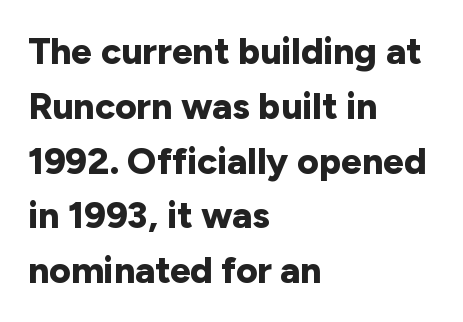
Q: Is the text bold? A: Yes.
Q: Is the text italic (slanted)? A: No, it is upright.
Q: Is the typeface a serif or a sans-serif typeface? A: Sans-serif.
Q: Is the text underlined? A: No.
Q: How is the paragraph aligned? A: Left-aligned.
Q: Is the spacing between letters normal or unusually wide? A: Normal.
Q: Is the spacing between lines tight, normal or loose? A: Normal.
Q: Width (condensed, normal, or wide)? A: Normal.
Q: Stroke contrast? A: Low.
Q: x-height? A: Medium.
Q: Monospaced? A: No.
